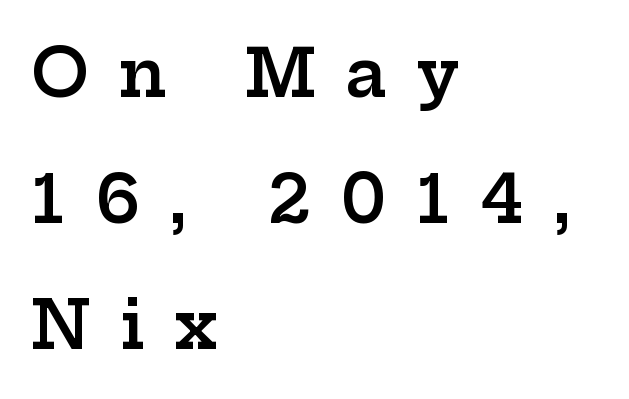
This is serif lettering, the kind often seen in printed books. Proportional: the letters do not fall into vertical columns. These lines carry some extra weight — a demibold, not a full bold. Where is the straight margin? On the left.
